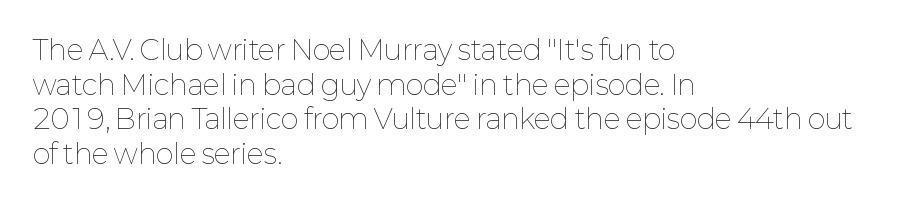
The image shows 27 px text type, upright; set left-aligned, normal line spacing (1.28x), normal letter spacing, not underlined.
